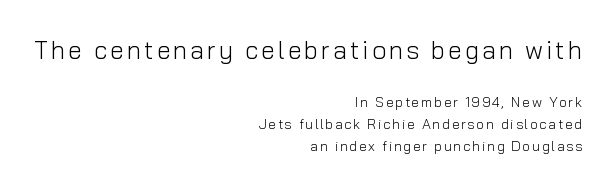
The image shows 25 px text type, upright; set right-aligned, normal line spacing (1.56x), not underlined; the first (top) block is 1.79x larger.
